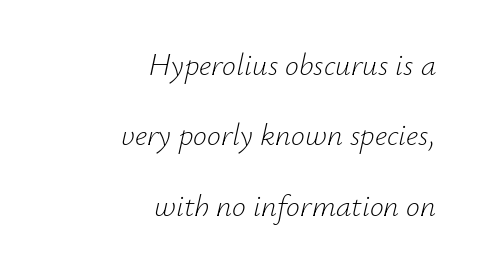
Any mark beneath the type? The region is blank. The font's italic variant was chosen for this text. Tracking here is standard; glyphs follow each other at the usual distance. The passage shown is typed in a proportional face where columns would drift.
